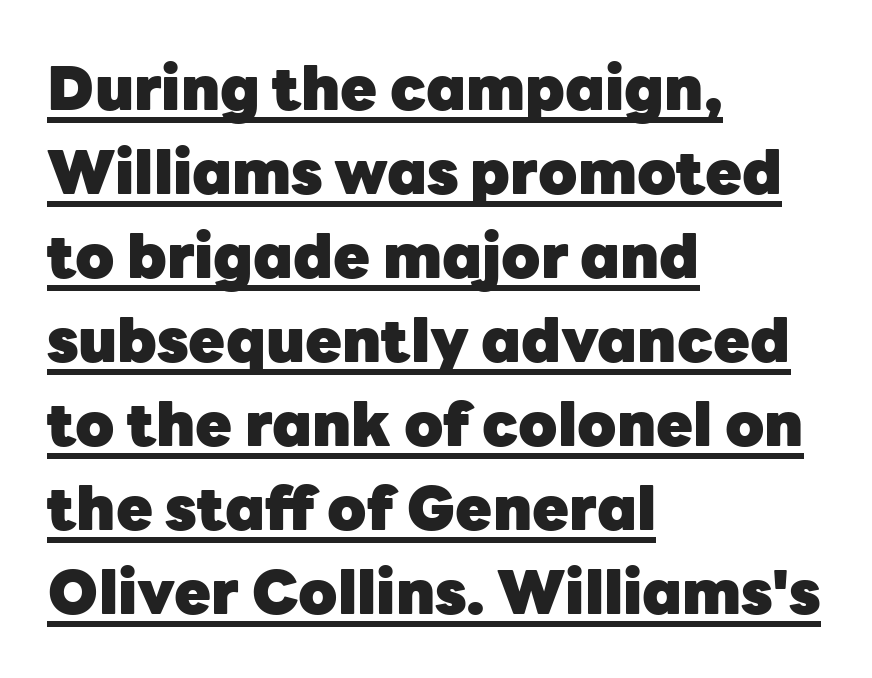
Q: Is the text bold? A: Yes.
Q: Is the text italic (slanted)? A: No, it is upright.
Q: Is the typeface a serif or a sans-serif typeface? A: Sans-serif.
Q: Is the text underlined? A: Yes.
Q: How is the paragraph aligned? A: Left-aligned.
Q: Is the spacing between letters normal or unusually wide? A: Normal.
Q: Is the spacing between lines tight, normal or loose? A: Normal.
Q: Width (condensed, normal, or wide)? A: Normal.
Q: Stroke contrast? A: Low.
Q: x-height? A: Medium.
Q: Monospaced? A: No.
